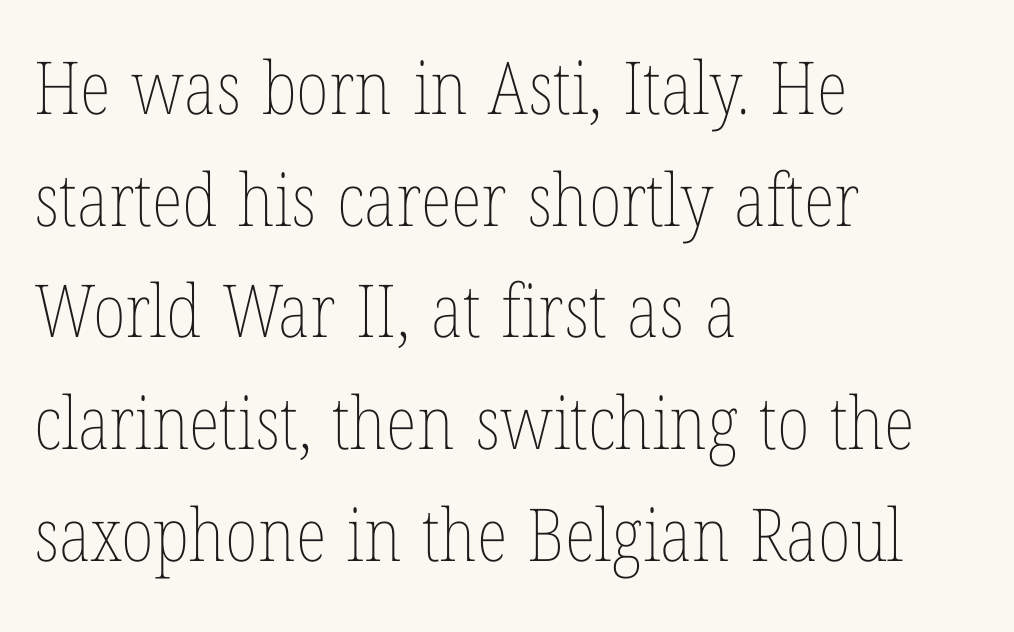
Q: Is the text bold? A: No.
Q: Is the text italic (slanted)? A: No, it is upright.
Q: Is the text underlined? A: No.
Q: How is the paragraph aligned? A: Left-aligned.
Q: Is the spacing between letters normal or unusually wide? A: Normal.
Q: Is the spacing between lines tight, normal or loose? A: Normal.
Q: Width (condensed, normal, or wide)? A: Condensed.
Q: Stroke contrast? A: Low.
Q: x-height? A: Medium.
Q: Monospaced? A: No.
